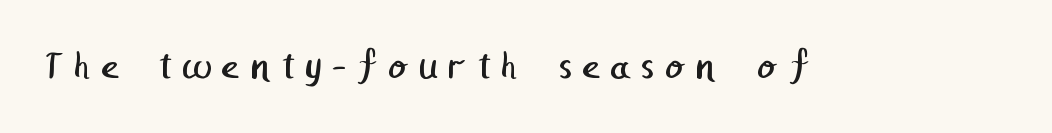
The font family rendered here belongs to the sans-serif group. A light-to-regular cut is what we see here. A typesetter would call this heavily tracked-out type. A bare baseline throughout the passage.
